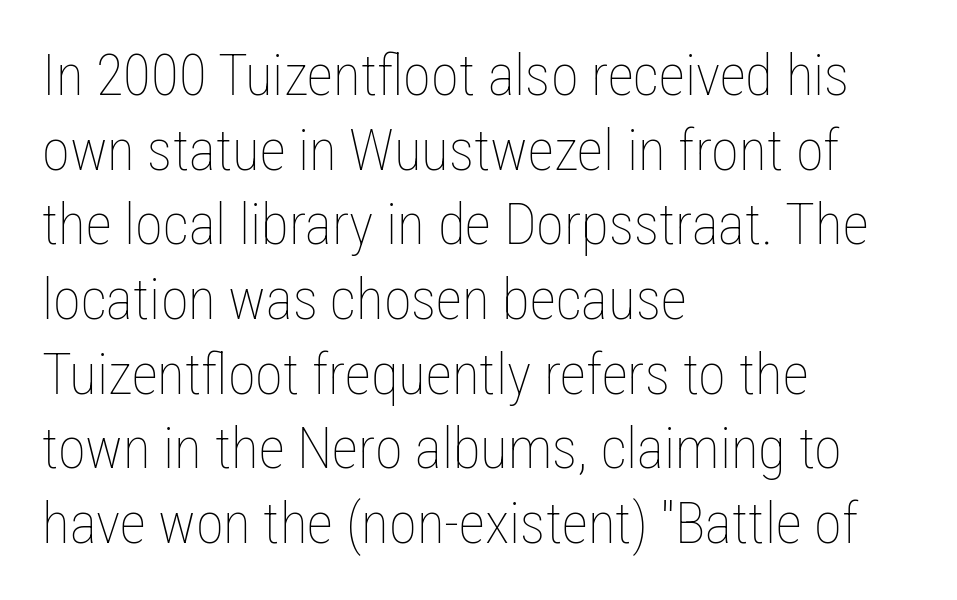
The image shows 57 px thin, condensed type, upright; set left-aligned, normal line spacing (1.31x), normal letter spacing, not underlined; low stroke contrast and a medium x-height.
